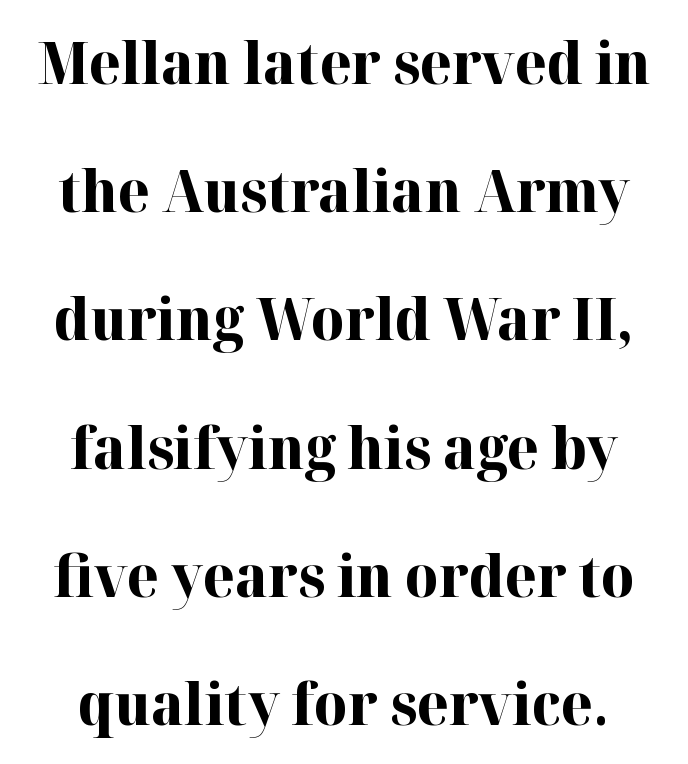
{"serif": "yes", "italic": "no", "bold": "yes", "weight": "bold", "width": "normal", "stroke_contrast": "high", "x_height": "medium", "monospaced": "no", "underline": "no", "line_spacing": "loose", "line_spacing_ratio": 2.21, "letter_spacing": "normal", "letter_spacing_em": 0.0, "glyph_px": 58}
